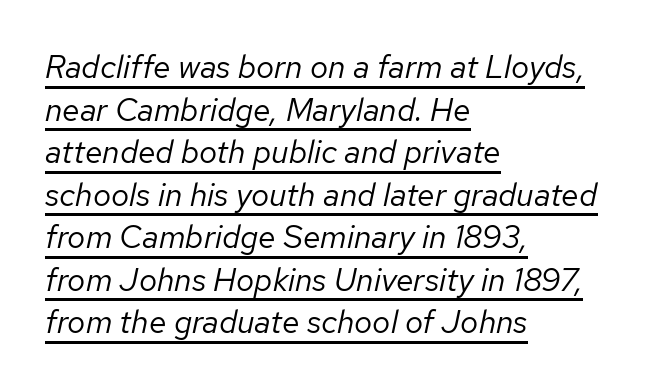
Q: Is the text bold? A: No.
Q: Is the text italic (slanted)? A: Yes, it leans right by about 12 degrees.
Q: Is the text underlined? A: Yes.
Q: How is the paragraph aligned? A: Left-aligned.
Q: Is the spacing between letters normal or unusually wide? A: Normal.
Q: Is the spacing between lines tight, normal or loose? A: Normal.
Q: Width (condensed, normal, or wide)? A: Normal.
Q: Stroke contrast? A: Low.
Q: x-height? A: Medium.
Q: Monospaced? A: No.
